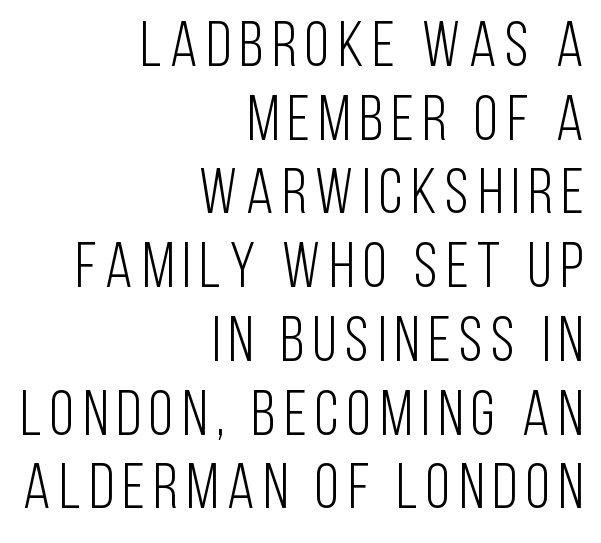
Q: Is the text bold? A: No.
Q: Is the text italic (slanted)? A: No, it is upright.
Q: Is the typeface a serif or a sans-serif typeface? A: Sans-serif.
Q: Is the text underlined? A: No.
Q: How is the paragraph aligned? A: Right-aligned.
Q: Width (condensed, normal, or wide)? A: Condensed.
Q: Stroke contrast? A: Low.
Q: x-height? A: Large.
Q: Monospaced? A: No.
